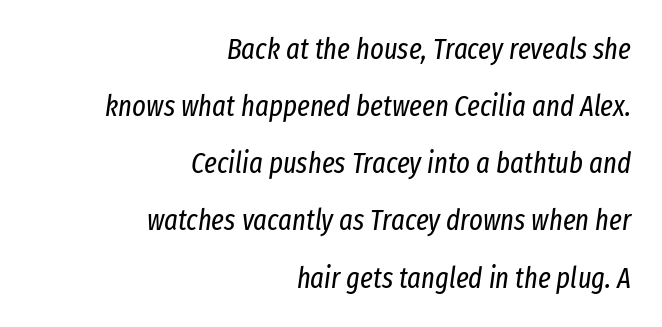
{"italic": "yes", "lean": "right", "slant_degrees": 8, "bold": "no", "weight": "regular", "width": "condensed", "stroke_contrast": "low", "x_height": "medium", "monospaced": "no", "underline": "no", "align": "right", "line_spacing": "loose", "line_spacing_ratio": 1.97, "letter_spacing": "normal", "letter_spacing_em": 0.0, "glyph_px": 29}
